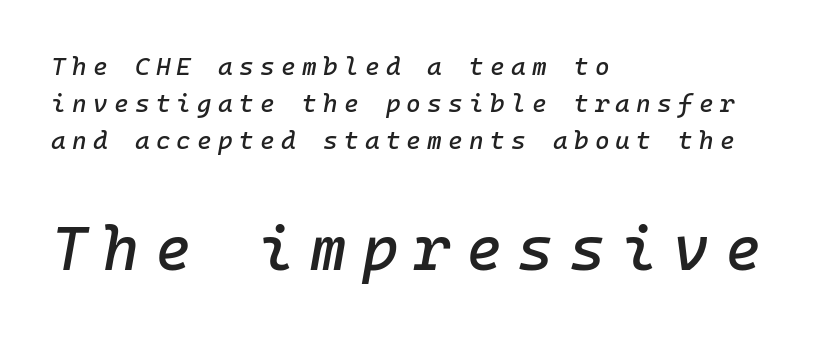
The image shows 62 px text type, italic (leaning right); set left-aligned, normal line spacing (1.49x), unusually wide letter spacing (+0.25 em), not underlined; the second (bottom) block is 2.48x larger; low stroke contrast and a medium x-height.
